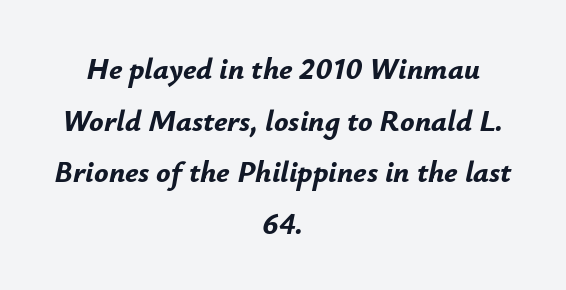
{"italic": "yes", "lean": "right", "slant_degrees": 12, "bold": "yes", "weight": "bold", "width": "normal", "stroke_contrast": "low", "x_height": "small", "monospaced": "no", "underline": "no", "align": "center", "line_spacing_ratio": 1.72, "letter_spacing": "normal", "letter_spacing_em": 0.0, "glyph_px": 30}
